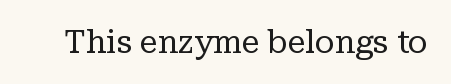
{"serif": "yes", "italic": "no", "bold": "no", "weight": "regular", "width": "normal", "stroke_contrast": "low", "x_height": "medium", "monospaced": "no", "underline": "no", "letter_spacing": "normal", "letter_spacing_em": 0.0, "glyph_px": 32}
